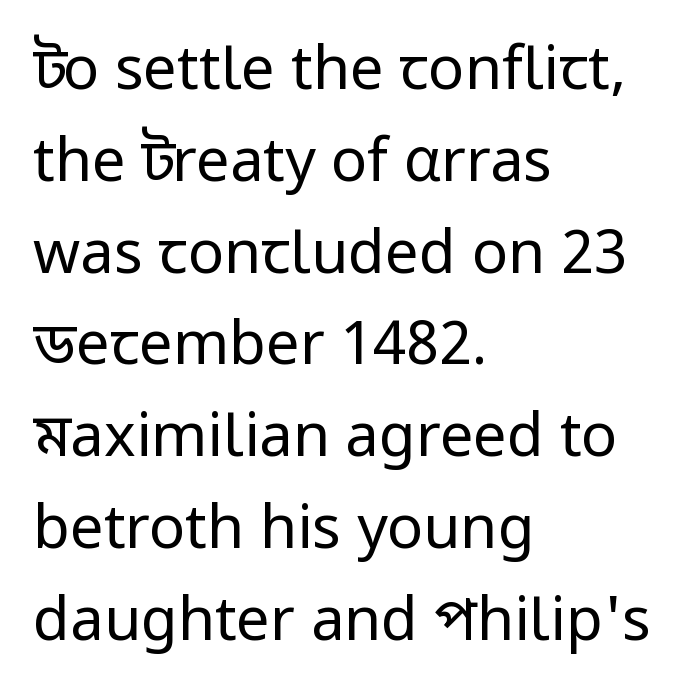
{"serif": "no", "italic": "no", "bold": "no", "weight": "regular", "width": "normal", "stroke_contrast": "low", "x_height": "medium", "monospaced": "no", "underline": "no", "align": "left", "line_spacing": "normal", "line_spacing_ratio": 1.53, "letter_spacing": "normal", "letter_spacing_em": 0.0, "glyph_px": 60}
